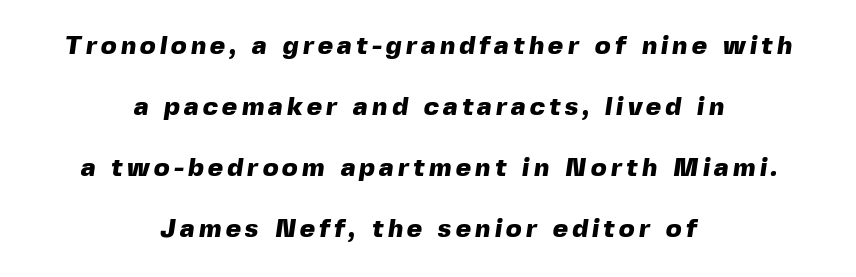
{"bold": "yes", "underline": "no", "align": "center", "line_spacing": "loose", "line_spacing_ratio": 2.34, "glyph_px": 26}
